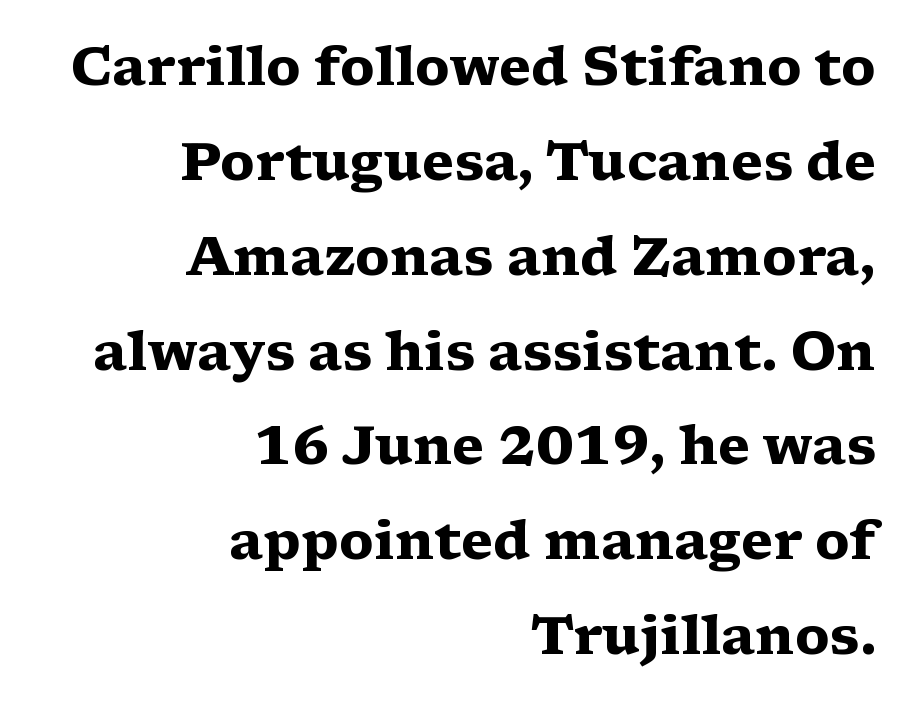
The image shows 53 px heavy, wide serif type, upright; set right-aligned, line spacing 1.79x, normal letter spacing, not underlined; medium stroke contrast and a medium x-height.
